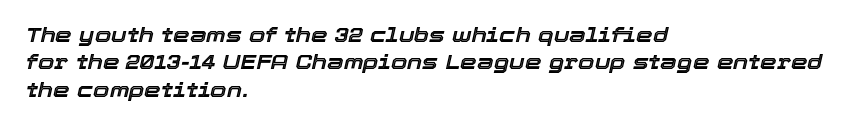
{"italic": "yes", "lean": "right", "slant_degrees": 12, "underline": "no", "align": "left", "line_spacing": "normal", "line_spacing_ratio": 1.3, "letter_spacing": "normal", "letter_spacing_em": 0.0, "glyph_px": 21}
